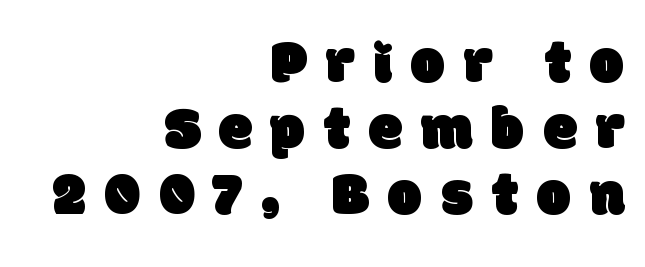
Vertical spacing — tight. The letterforms stand isolated, each surrounded by extra space. Anything drawn beneath the words? Only blank space. The compositor pushed each line to the right boundary.
